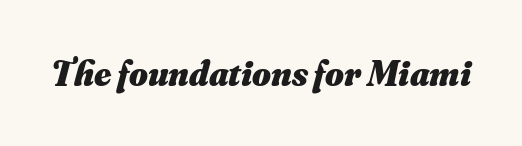
The image shows 36 px heavy type, italic (leaning right); set normal letter spacing, not underlined; medium stroke contrast and a small x-height.
